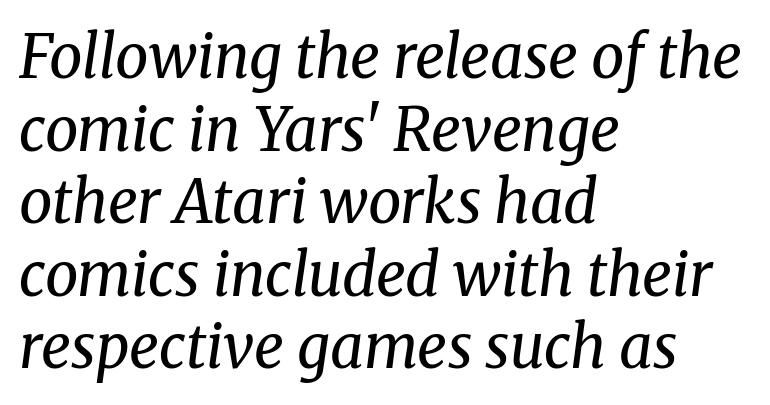
Does the copy run flush right? No — it runs flush left. The specimen reads as italic at a glance. These lines are composed in type with serifs. Weight class: somewhere from thin through regular.
